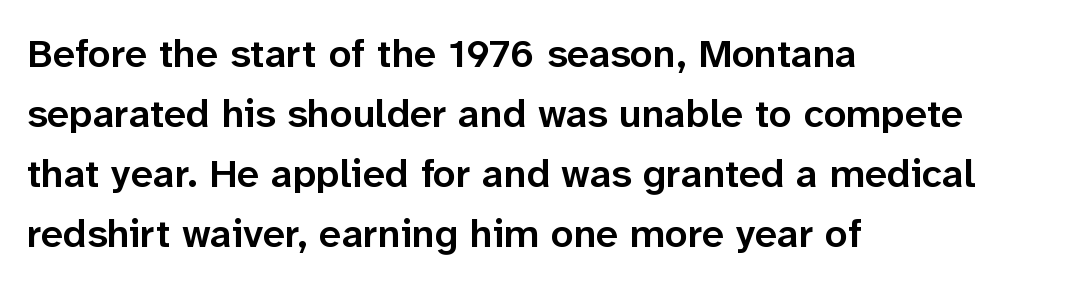
Q: Is the text bold? A: Semi-bold.
Q: Is the text italic (slanted)? A: No, it is upright.
Q: Is the typeface a serif or a sans-serif typeface? A: Sans-serif.
Q: Is the text underlined? A: No.
Q: How is the paragraph aligned? A: Left-aligned.
Q: Is the spacing between letters normal or unusually wide? A: Normal.
Q: Is the spacing between lines tight, normal or loose? A: Normal.
Q: Width (condensed, normal, or wide)? A: Normal.
Q: Stroke contrast? A: Low.
Q: x-height? A: Medium.
Q: Monospaced? A: No.
